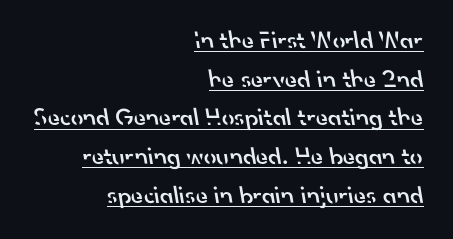
The line-height multiplier appears to be the usual default. These lines stack with their right ends in a neat column. These words are printed semibold, heavier than regular yet not bold. The rendering uses the underline text-decoration. The letterforms sit shoulder to shoulder at normal distance.
